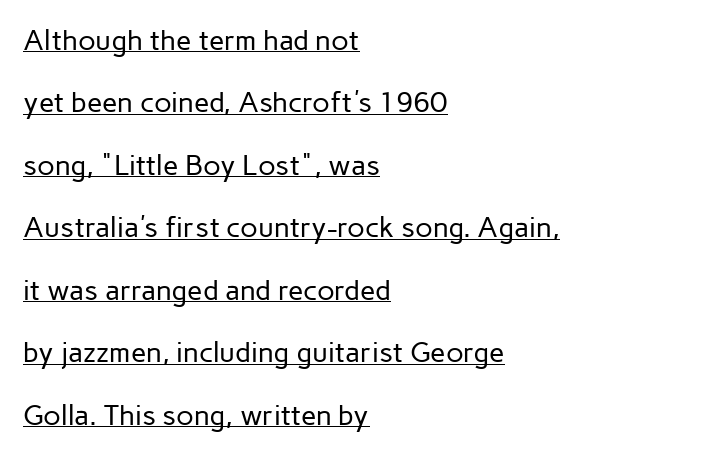
Q: Is the text bold? A: No.
Q: Is the text italic (slanted)? A: No, it is upright.
Q: Is the typeface a serif or a sans-serif typeface? A: Sans-serif.
Q: Is the text underlined? A: Yes.
Q: How is the paragraph aligned? A: Left-aligned.
Q: Is the spacing between letters normal or unusually wide? A: Normal.
Q: Is the spacing between lines tight, normal or loose? A: Loose.
Q: Width (condensed, normal, or wide)? A: Normal.
Q: Stroke contrast? A: Low.
Q: x-height? A: Medium.
Q: Monospaced? A: No.
